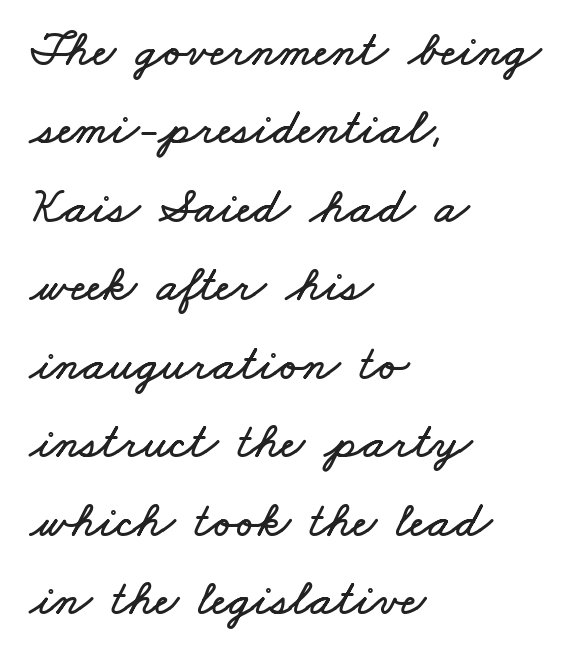
Q: Is the text underlined? A: No.
Q: How is the paragraph aligned? A: Left-aligned.
Q: Is the spacing between letters normal or unusually wide? A: Normal.
Q: Is the spacing between lines tight, normal or loose? A: Normal.
Q: Width (condensed, normal, or wide)? A: Wide.
Q: Stroke contrast? A: Low.
Q: x-height? A: Small.
Q: Monospaced? A: No.
